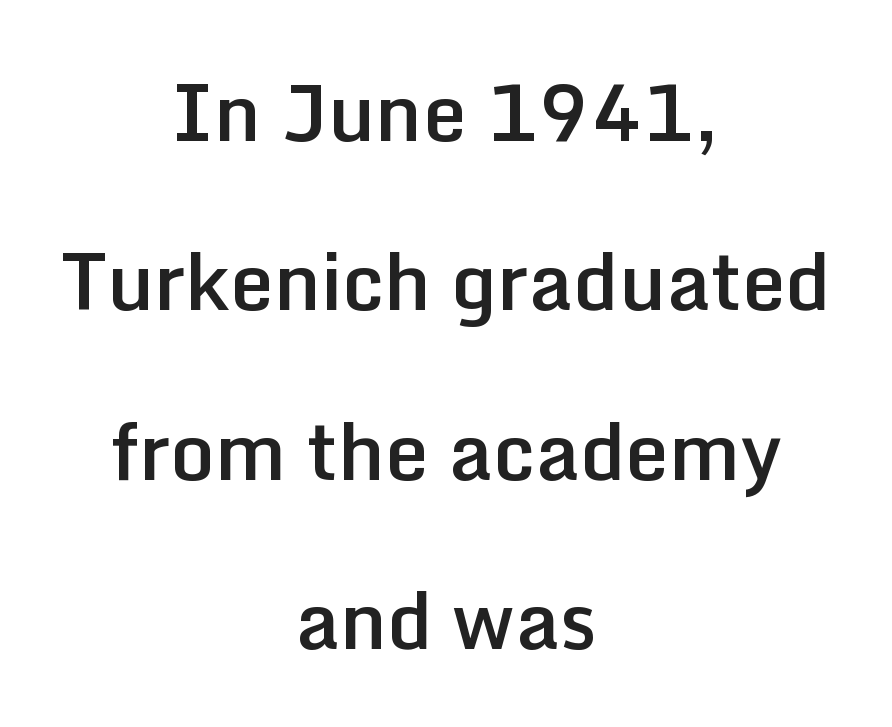
Q: Is the text bold? A: Semi-bold.
Q: Is the text italic (slanted)? A: No, it is upright.
Q: Is the typeface a serif or a sans-serif typeface? A: Sans-serif.
Q: Is the text underlined? A: No.
Q: How is the paragraph aligned? A: Centered.
Q: Is the spacing between letters normal or unusually wide? A: Normal.
Q: Is the spacing between lines tight, normal or loose? A: Loose.
Q: Width (condensed, normal, or wide)? A: Normal.
Q: Stroke contrast? A: Low.
Q: x-height? A: Medium.
Q: Monospaced? A: No.
